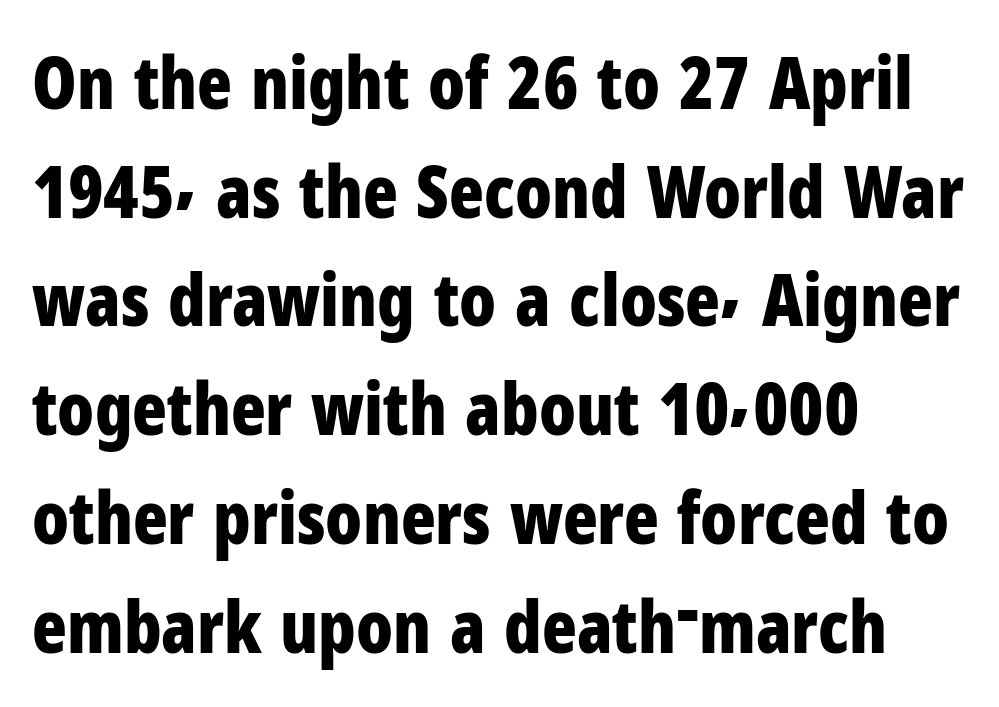
{"serif": "no", "italic": "no", "bold": "yes", "weight": "bold", "width": "condensed", "stroke_contrast": "low", "x_height": "medium", "monospaced": "no", "underline": "no", "align": "left", "line_spacing": "normal", "line_spacing_ratio": 1.51, "letter_spacing": "normal", "letter_spacing_em": 0.0, "glyph_px": 72}
